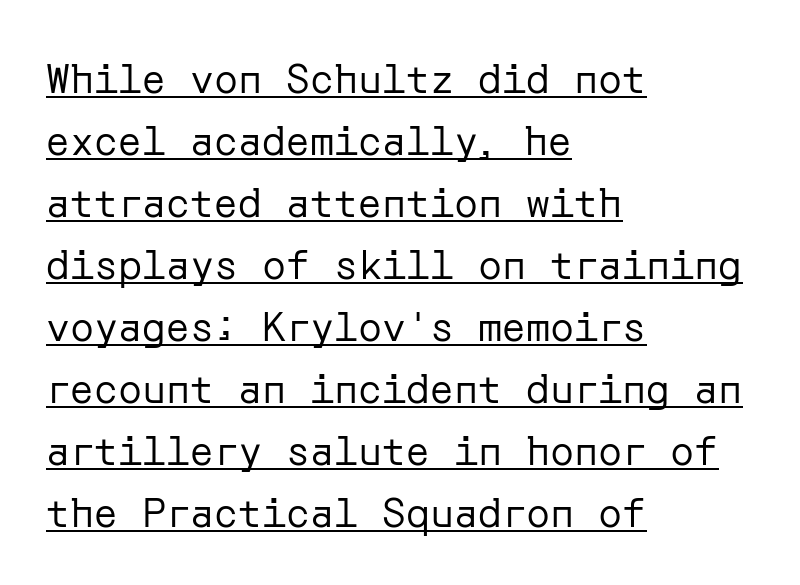
Underlined type. Spacing between characters is what you'd get straight out of the box. The rows are spaced the way most documents space them. Short and long lines alike share a common starting point at left.
